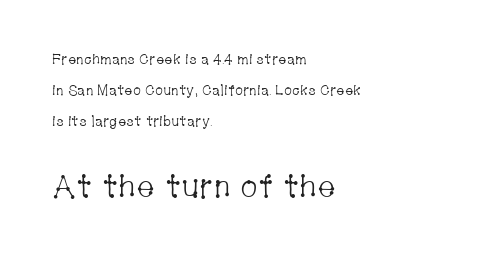
Q: Is the text bold? A: No.
Q: Is the text italic (slanted)? A: No, it is upright.
Q: Is the typeface a serif or a sans-serif typeface? A: Serif.
Q: Is the text underlined? A: No.
Q: How is the paragraph aligned? A: Left-aligned.
Q: Is the spacing between letters normal or unusually wide? A: Normal.
Q: Is the spacing between lines tight, normal or loose? A: Loose.
Q: Which block of text is set in a larger size, the first (top) or the second (bottom)? A: The second (bottom) one.
Q: Width (condensed, normal, or wide)? A: Condensed.
Q: Stroke contrast? A: Low.
Q: x-height? A: Medium.
Q: Monospaced? A: No.
